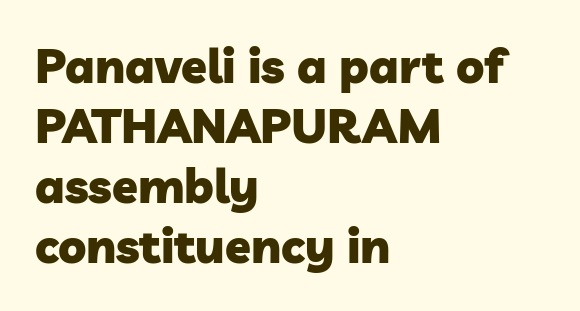
{"serif": "no", "bold": "yes", "weight": "heavy", "width": "normal", "stroke_contrast": "low", "x_height": "medium", "monospaced": "no", "underline": "no", "align": "left", "line_spacing": "normal", "line_spacing_ratio": 1.28, "letter_spacing": "normal", "letter_spacing_em": 0.0, "glyph_px": 47}
